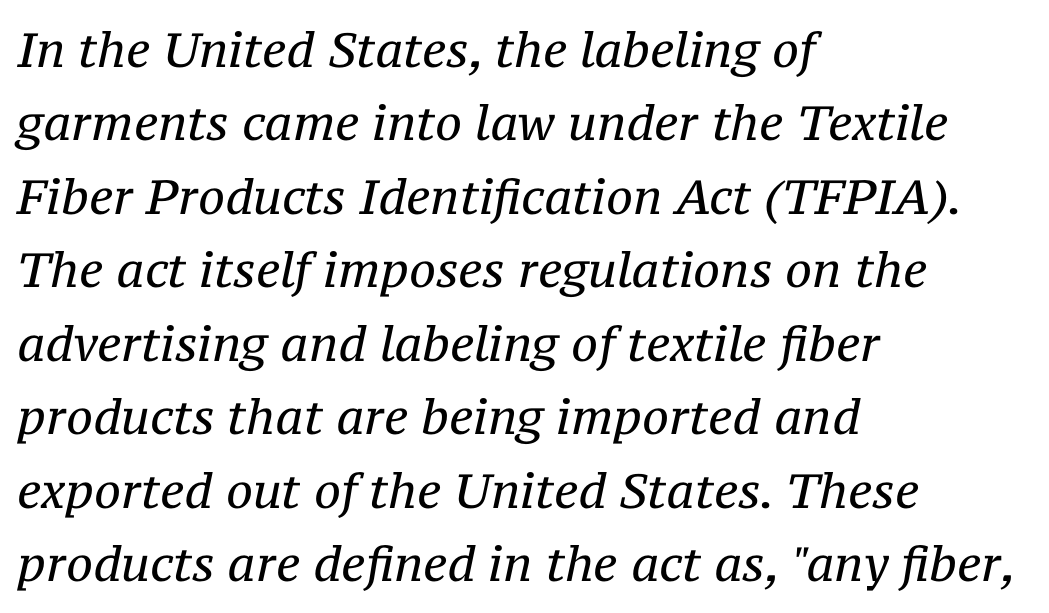
Q: Is the text bold? A: No.
Q: Is the text italic (slanted)? A: Yes, it leans right by about 12 degrees.
Q: Is the typeface a serif or a sans-serif typeface? A: Serif.
Q: Is the text underlined? A: No.
Q: How is the paragraph aligned? A: Left-aligned.
Q: Is the spacing between letters normal or unusually wide? A: Normal.
Q: Is the spacing between lines tight, normal or loose? A: Normal.
Q: Width (condensed, normal, or wide)? A: Normal.
Q: Stroke contrast? A: Medium.
Q: x-height? A: Medium.
Q: Monospaced? A: No.
